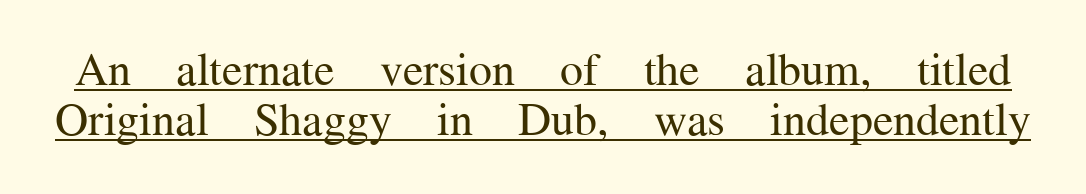
{"serif": "yes", "italic": "no", "bold": "no", "weight": "regular", "width": "normal", "stroke_contrast": "medium", "x_height": "medium", "monospaced": "no", "underline": "yes", "line_spacing": "tight", "line_spacing_ratio": 1.09, "letter_spacing": "normal", "letter_spacing_em": 0.0, "glyph_px": 46}
